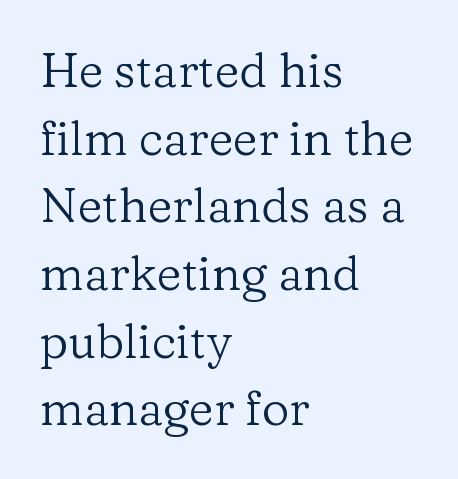
Q: Is the text bold? A: No.
Q: Is the text italic (slanted)? A: No, it is upright.
Q: Is the typeface a serif or a sans-serif typeface? A: Serif.
Q: Is the text underlined? A: No.
Q: How is the paragraph aligned? A: Left-aligned.
Q: Is the spacing between letters normal or unusually wide? A: Normal.
Q: Is the spacing between lines tight, normal or loose? A: Normal.
Q: Width (condensed, normal, or wide)? A: Normal.
Q: Stroke contrast? A: Low.
Q: x-height? A: Medium.
Q: Monospaced? A: No.
